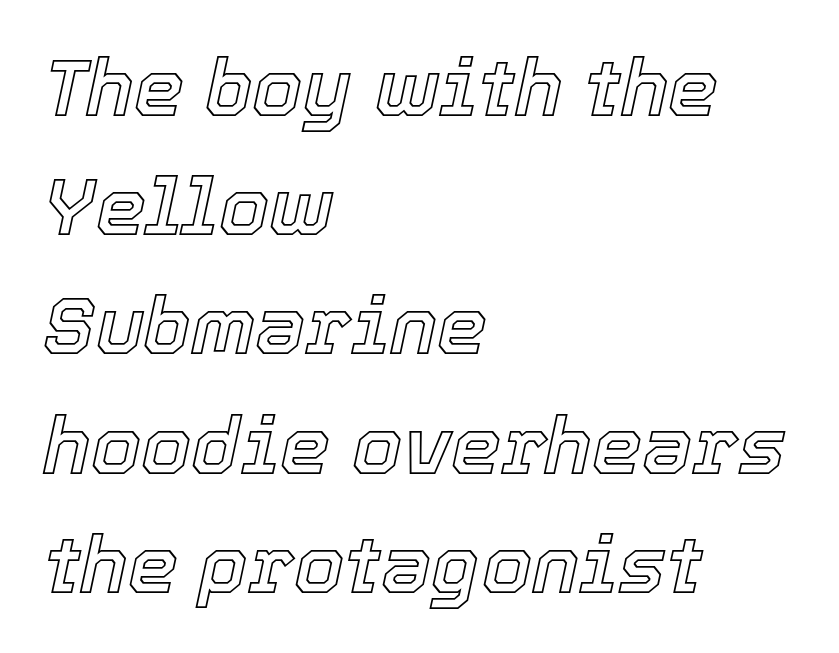
{"italic": "yes", "lean": "right", "slant_degrees": 12, "width": "normal", "x_height": "medium", "monospaced": "no", "underline": "no", "align": "left", "line_spacing": "normal", "line_spacing_ratio": 1.49, "letter_spacing": "normal", "letter_spacing_em": 0.0, "glyph_px": 80}
